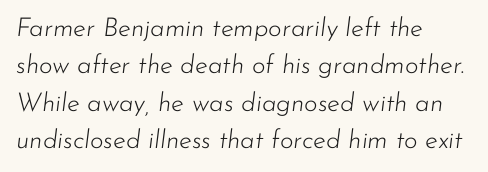
{"italic": "yes", "lean": "right", "slant_degrees": 7, "bold": "no", "underline": "no", "align": "left", "line_spacing": "normal", "line_spacing_ratio": 1.44, "letter_spacing": "normal", "letter_spacing_em": 0.0, "glyph_px": 26}
